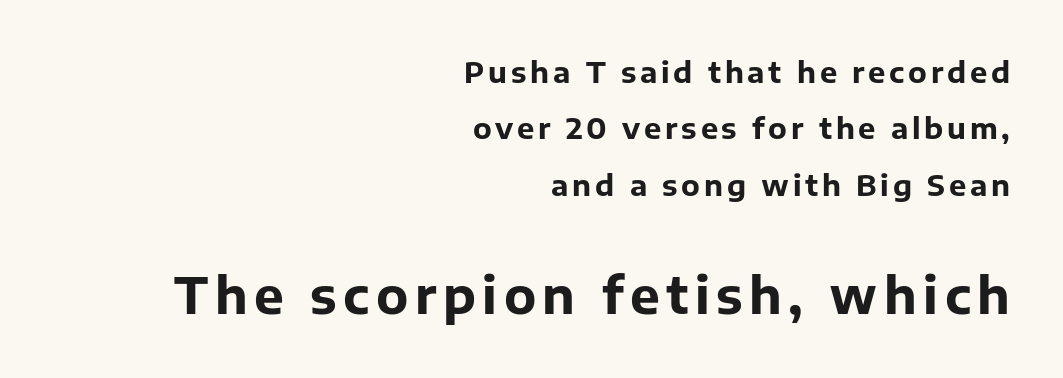
Underline: absent. Varying glyph widths throughout — classic text-font behaviour. Its strokes are broad and dark, the hallmark of bold type. You get the small type first, then a jump to larger type. This is sans-serif lettering, the kind often seen on screens and signage.
